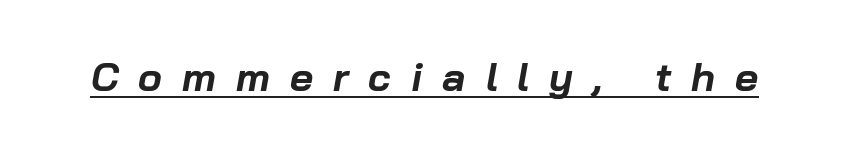
Each letter keeps its own natural width here, so spacing adapts to shape. Summary of weight: heavy, a full bold. The string is rendered with underlining switched on. Substantial extra tracking has been applied to these lines.
